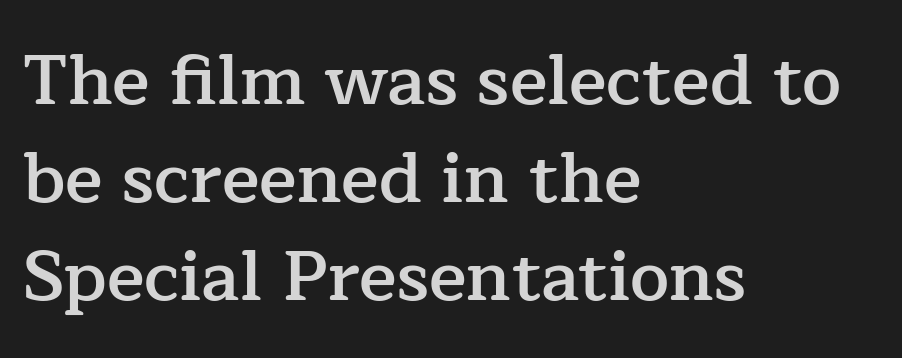
Q: Is the text bold? A: Semi-bold.
Q: Is the text italic (slanted)? A: No, it is upright.
Q: Is the typeface a serif or a sans-serif typeface? A: Serif.
Q: Is the text underlined? A: No.
Q: How is the paragraph aligned? A: Left-aligned.
Q: Is the spacing between letters normal or unusually wide? A: Normal.
Q: Is the spacing between lines tight, normal or loose? A: Normal.
Q: Width (condensed, normal, or wide)? A: Normal.
Q: Stroke contrast? A: Low.
Q: x-height? A: Medium.
Q: Monospaced? A: No.
